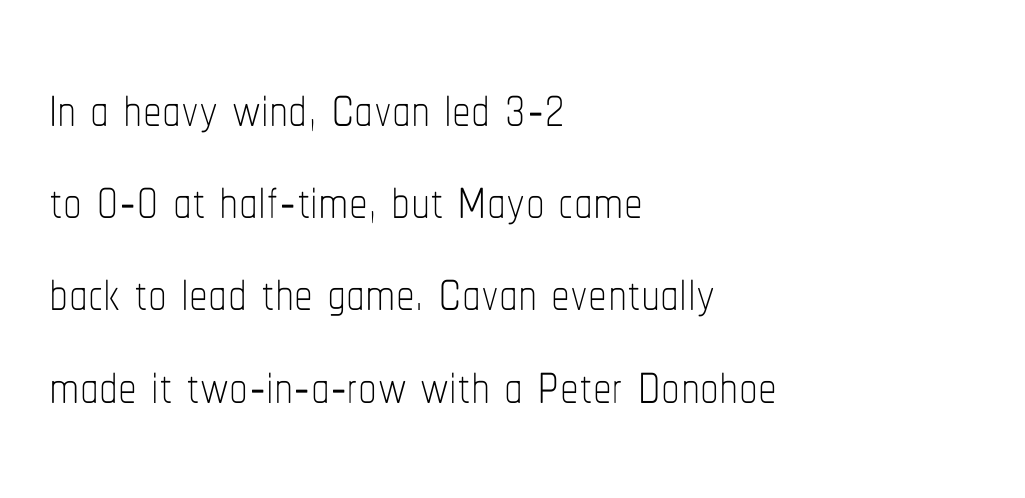
Q: Is the text bold? A: No.
Q: Is the text italic (slanted)? A: No, it is upright.
Q: Is the text underlined? A: No.
Q: How is the paragraph aligned? A: Left-aligned.
Q: Is the spacing between letters normal or unusually wide? A: Normal.
Q: Width (condensed, normal, or wide)? A: Condensed.
Q: Stroke contrast? A: Low.
Q: x-height? A: Medium.
Q: Monospaced? A: No.
